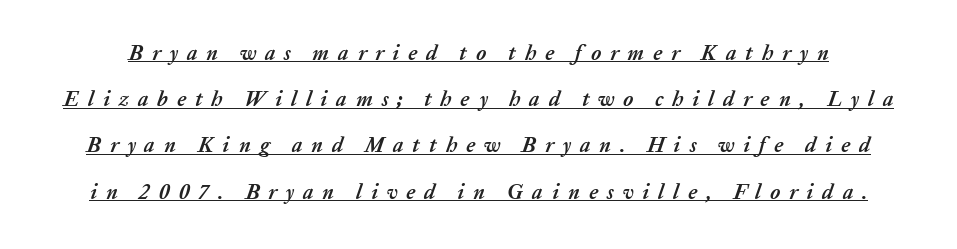
{"italic": "yes", "lean": "right", "slant_degrees": 20, "bold": "yes", "underline": "yes", "line_spacing": "loose", "line_spacing_ratio": 2.2, "letter_spacing": "wide", "letter_spacing_em": 0.42, "glyph_px": 21}
